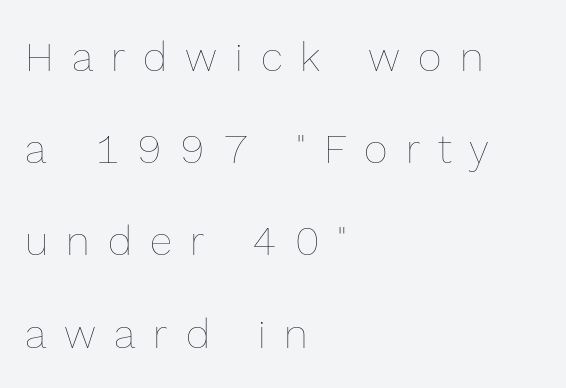
This block would shrink considerably if given ordinary leading; it's expanded now. Is the letter spacing exaggerated? Yes — the characters are pushed far apart. Line beginnings align vertically; line endings do not. Upright lettering throughout.
